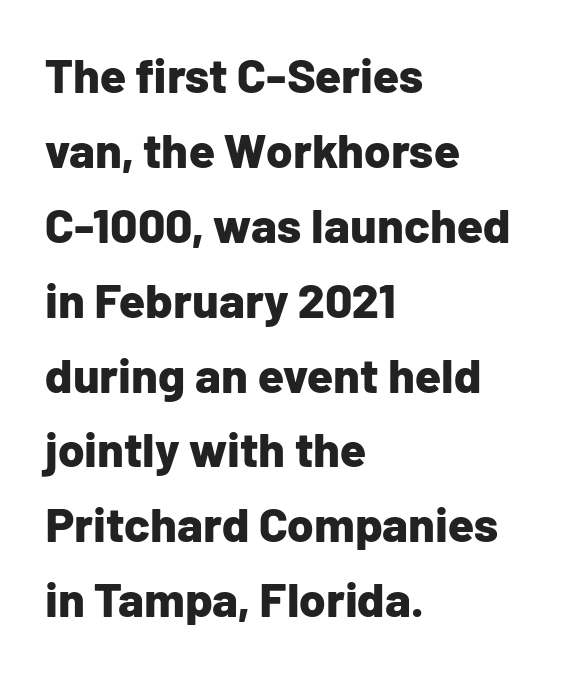
A typesetter would call this zero additional tracking. The block of text has a typical density, with ordinary space between rows. Typographically, this falls in the sans-serif category. The passage is arranged the way most books set body copy — flush left. The axis of the letterforms is exactly vertical. Underline: absent.
